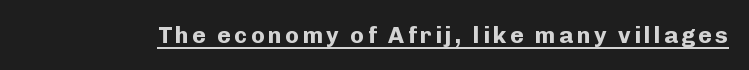
These characters rest on top of a visible drawn line. Caption: bold face, heavy strokes. No italicization has been applied; the sample stays upright.
